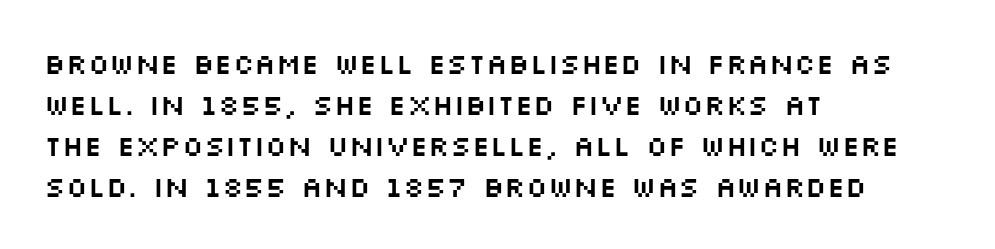
{"serif": "no", "italic": "no", "width": "wide", "stroke_contrast": "medium", "x_height": "large", "monospaced": "no", "underline": "no", "align": "left", "line_spacing": "normal", "line_spacing_ratio": 1.41, "letter_spacing": "normal", "letter_spacing_em": 0.0, "glyph_px": 29}
